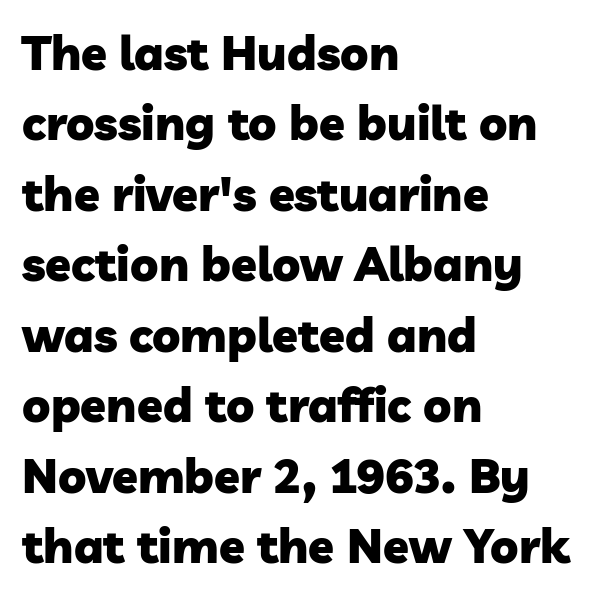
The letterforms sit shoulder to shoulder at normal distance. A student would call this left alignment; a typographer would say flush left, rag right. Note the varied advance widths — an 'i' is clearly narrower than an 'm'. What weight is shown? A full bold with thick strokes. This block has exactly the height ordinary leading produces. Are there feet on the stems? There aren't — it's a sans.
